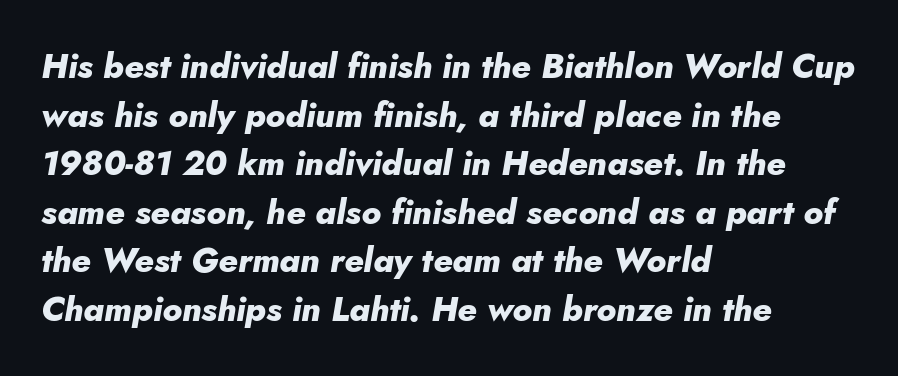
The image shows 34 px heavy type, italic (leaning right); set left-aligned, normal line spacing (1.43x), normal letter spacing, not underlined; low stroke contrast and a small x-height.
